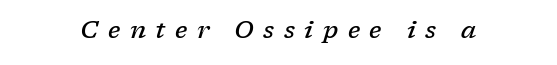
The image shows 24 px text type, italic (leaning right); set unusually wide letter spacing (+0.4 em), not underlined.
